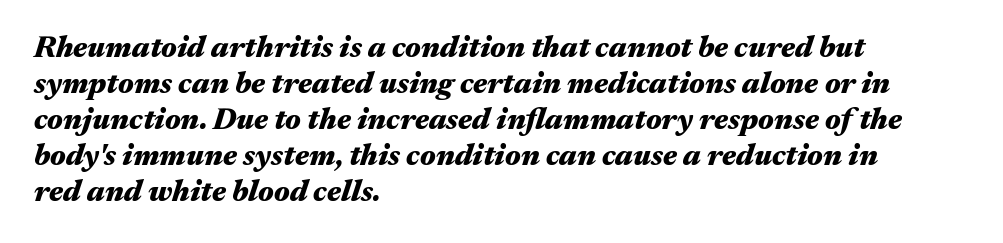
The image shows 30 px heavy, wide type, italic (leaning right); set left-aligned, line spacing 1.2x, normal letter spacing, not underlined; medium stroke contrast and a medium x-height.
